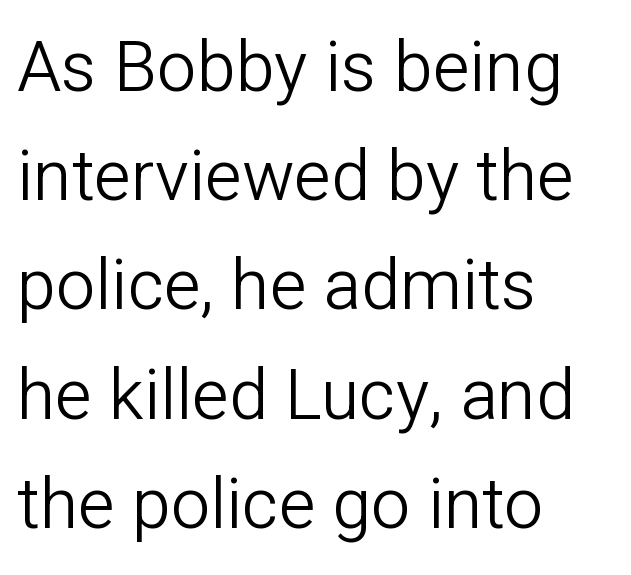
Q: Is the text bold? A: No.
Q: Is the text italic (slanted)? A: No, it is upright.
Q: Is the typeface a serif or a sans-serif typeface? A: Sans-serif.
Q: Is the text underlined? A: No.
Q: How is the paragraph aligned? A: Left-aligned.
Q: Is the spacing between letters normal or unusually wide? A: Normal.
Q: Is the spacing between lines tight, normal or loose? A: Normal.
Q: Width (condensed, normal, or wide)? A: Normal.
Q: Stroke contrast? A: Low.
Q: x-height? A: Medium.
Q: Monospaced? A: No.
